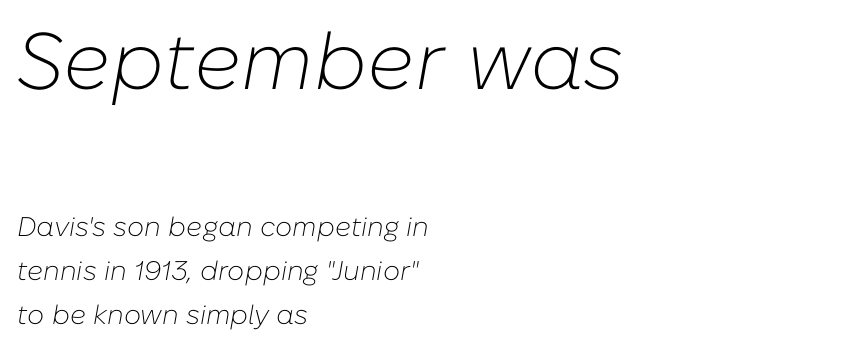
The letters are slanted; this is an italic face. Quick note: underline off. The lines are quadded left. Summary of vertical rhythm: regular, with standard interline spacing. Character widths vary here, with narrow letters taking less room than wide ones.
